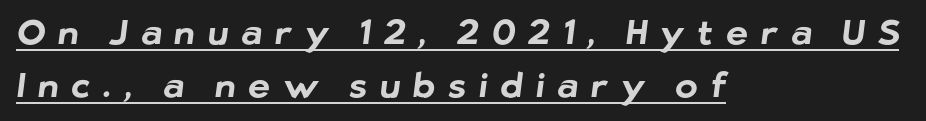
The rendering uses natural spacing where letterforms have individual widths. The passage shown is emphatically bold. You can see a thin bar hugging the bottom of the glyphs. Compared with typical paragraphs, the rows here are spaced about the same.
